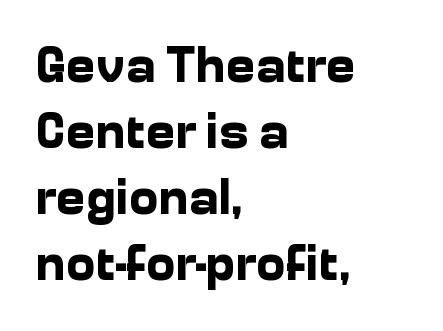
Q: Is the text bold? A: Yes.
Q: Is the text italic (slanted)? A: No, it is upright.
Q: Is the typeface a serif or a sans-serif typeface? A: Sans-serif.
Q: Is the text underlined? A: No.
Q: How is the paragraph aligned? A: Left-aligned.
Q: Is the spacing between letters normal or unusually wide? A: Normal.
Q: Is the spacing between lines tight, normal or loose? A: Normal.
Q: Width (condensed, normal, or wide)? A: Normal.
Q: Stroke contrast? A: Low.
Q: x-height? A: Medium.
Q: Monospaced? A: No.
